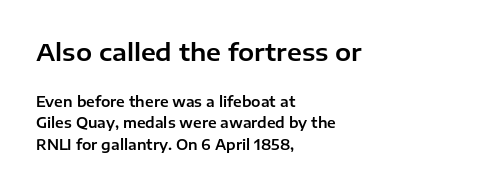
Standard letterfit; no display-style spreading of the glyphs. Honestly, there is no underline to notice here at all. Scale decreases going downward across the two blocks. Whoever set this chose a conventional vertical rhythm.
